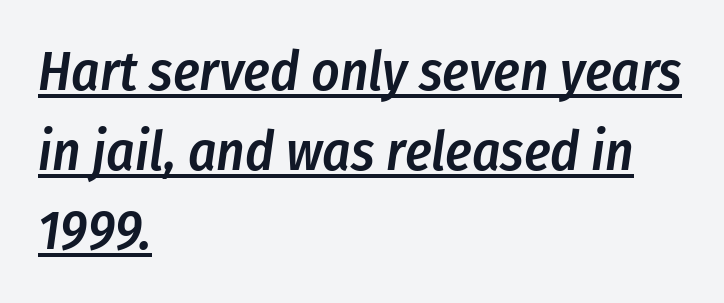
The image shows 55 px semibold, condensed type, italic (leaning right); set left-aligned, normal line spacing (1.45x), normal letter spacing, underlined; low stroke contrast and a medium x-height.
